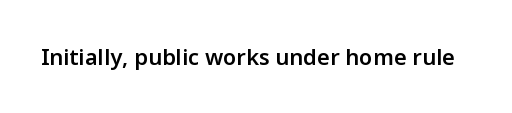
{"italic": "no", "bold": "semi", "underline": "no", "letter_spacing": "normal", "letter_spacing_em": 0.0, "glyph_px": 22}
